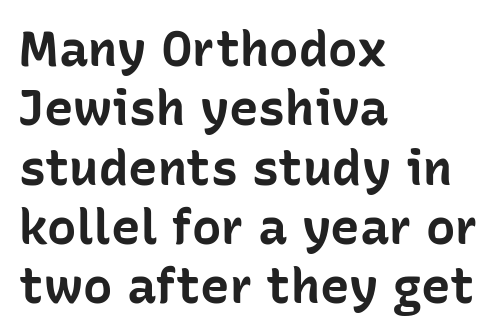
{"serif": "no", "italic": "no", "bold": "yes", "weight": "bold", "width": "normal", "stroke_contrast": "low", "x_height": "medium", "monospaced": "no", "underline": "no", "align": "left", "line_spacing_ratio": 1.21, "letter_spacing": "normal", "letter_spacing_em": 0.0, "glyph_px": 49}
